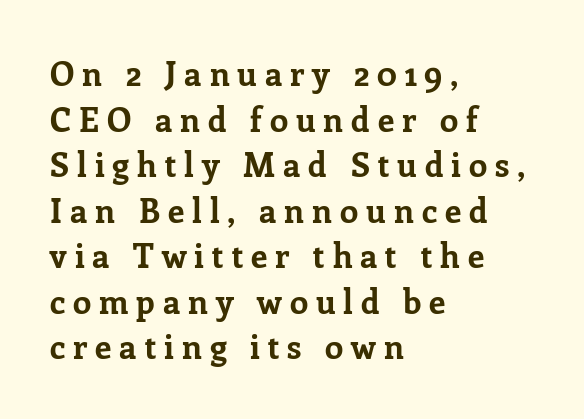
The image shows 33 px bold serif type, upright; set left-aligned, normal line spacing (1.38x), unusually wide letter spacing (+0.24 em), not underlined; low stroke contrast and a medium x-height.
